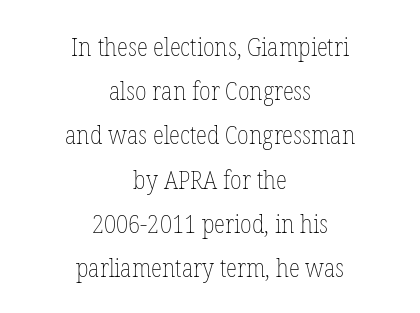
{"italic": "no", "bold": "no", "underline": "no", "align": "center", "line_spacing": "normal", "line_spacing_ratio": 1.7, "letter_spacing": "normal", "letter_spacing_em": 0.0, "glyph_px": 26}
